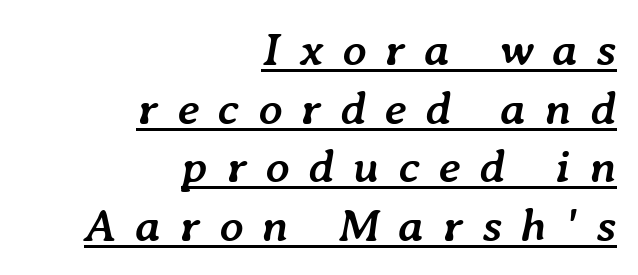
This is oblique type, the kind used for emphasis or titles. A baseline rule has been typeset under these characters. The letters advance in unequal steps, a hallmark of proportional type. Does the leading feel generous? No, just average. You'd pick this weight for a headline — it's a proper bold. Caption: multi-line text, flush right, ragged left.
